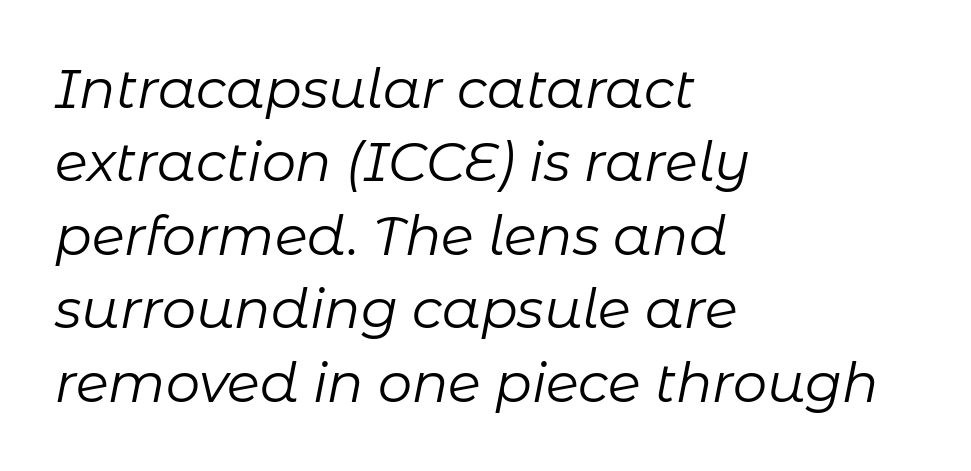
Q: Is the text bold? A: No.
Q: Is the text italic (slanted)? A: Yes, it leans right by about 11 degrees.
Q: Is the text underlined? A: No.
Q: How is the paragraph aligned? A: Left-aligned.
Q: Is the spacing between letters normal or unusually wide? A: Normal.
Q: Is the spacing between lines tight, normal or loose? A: Normal.
Q: Width (condensed, normal, or wide)? A: Normal.
Q: Stroke contrast? A: Low.
Q: x-height? A: Medium.
Q: Monospaced? A: No.
